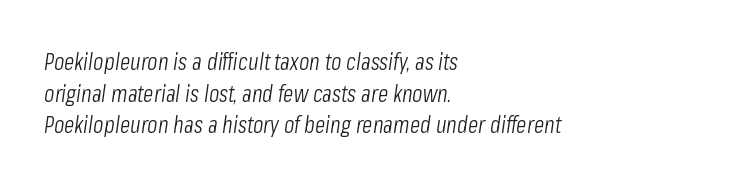
Q: Is the text bold? A: No.
Q: Is the text italic (slanted)? A: Yes, it leans right by about 8 degrees.
Q: Is the text underlined? A: No.
Q: How is the paragraph aligned? A: Left-aligned.
Q: Is the spacing between letters normal or unusually wide? A: Normal.
Q: Is the spacing between lines tight, normal or loose? A: Normal.
